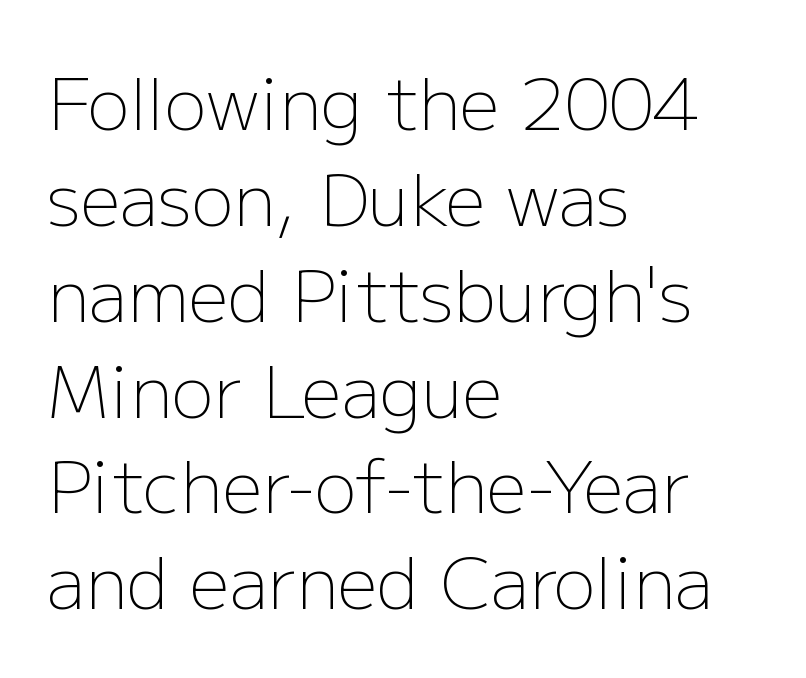
{"serif": "no", "italic": "no", "bold": "no", "weight": "light", "width": "normal", "stroke_contrast": "low", "x_height": "medium", "monospaced": "no", "underline": "no", "align": "left", "line_spacing": "normal", "line_spacing_ratio": 1.35, "letter_spacing": "normal", "letter_spacing_em": 0.0, "glyph_px": 71}
